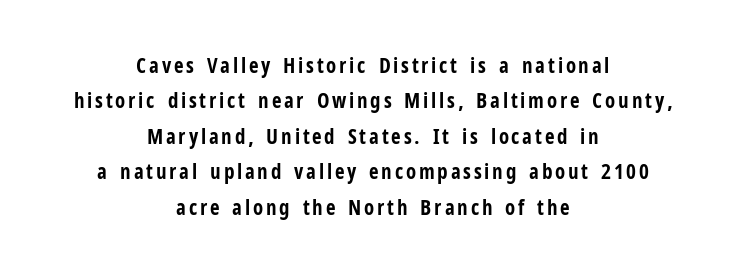
The image shows 21 px bold type, upright; set centered, normal line spacing (1.69x), not underlined.
